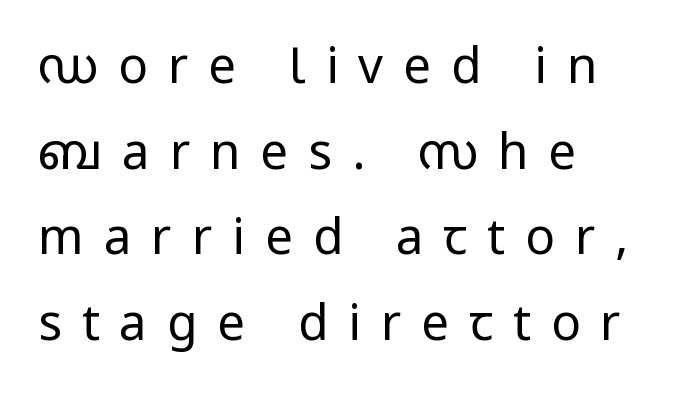
{"serif": "no", "italic": "no", "bold": "no", "weight": "regular", "width": "normal", "stroke_contrast": "low", "x_height": "medium", "monospaced": "no", "underline": "no", "align": "left", "line_spacing_ratio": 1.75, "letter_spacing": "wide", "letter_spacing_em": 0.41, "glyph_px": 49}
